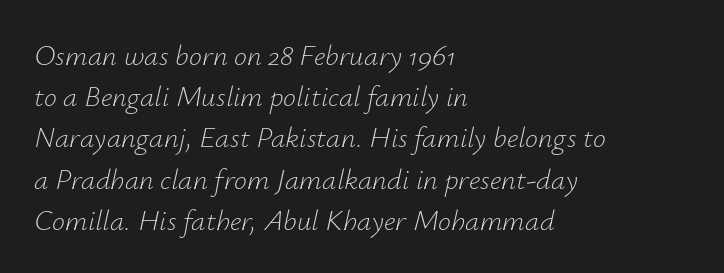
The image shows 29 px light type, italic (leaning right); set left-aligned, normal line spacing (1.42x), normal letter spacing, not underlined; low stroke contrast and a small x-height.
